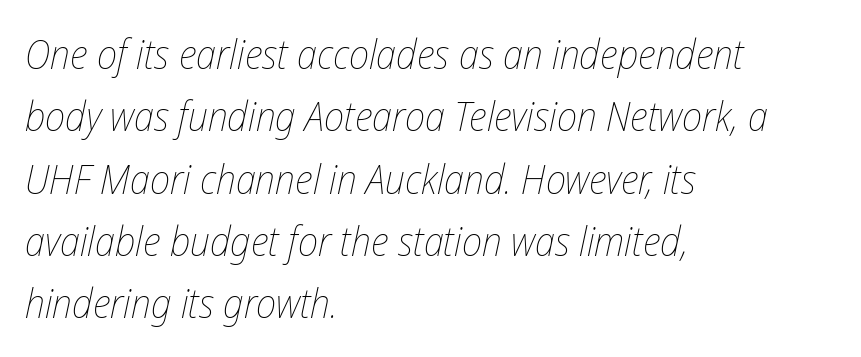
Weight: not bold — regular or lighter. The type is set solid horizontally, with unmodified tracking. What's the leading like? Ordinary, nothing unusual. A classic flush-left, rag-right setting is used for this passage. Every character sits at an angle, as italics do. Character widths vary here, with narrow letters taking less room than wide ones.
